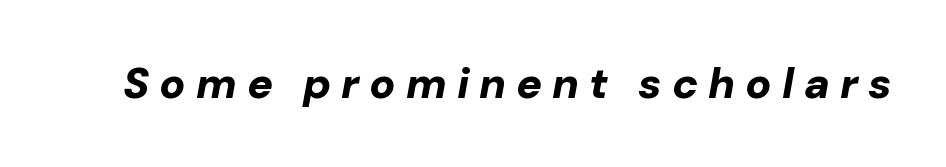
Set as a true bold cut, around the 700 mark. Italic: yes, the glyphs are oblique. Tracking value appears strongly positive — letters spread wide. Proportional: the letters do not fall into vertical columns.
